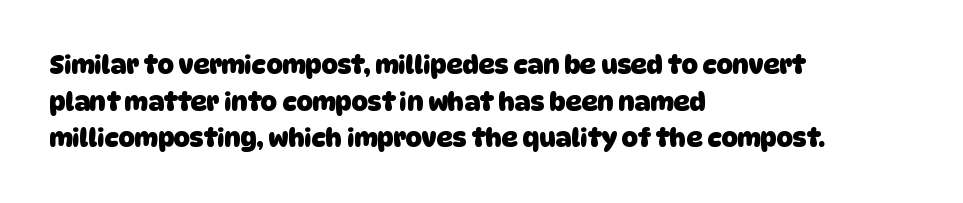
Q: Is the text bold? A: Yes.
Q: Is the text underlined? A: No.
Q: How is the paragraph aligned? A: Left-aligned.
Q: Is the spacing between letters normal or unusually wide? A: Normal.
Q: Is the spacing between lines tight, normal or loose? A: Normal.
